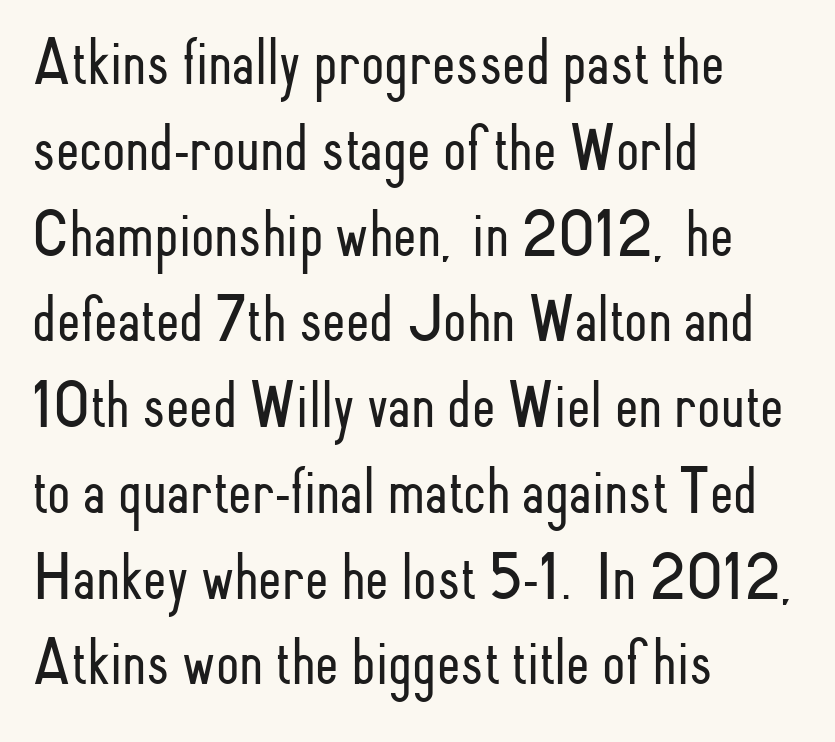
Q: Is the text bold? A: No.
Q: Is the text italic (slanted)? A: No, it is upright.
Q: Is the typeface a serif or a sans-serif typeface? A: Sans-serif.
Q: Is the text underlined? A: No.
Q: How is the paragraph aligned? A: Left-aligned.
Q: Is the spacing between letters normal or unusually wide? A: Normal.
Q: Is the spacing between lines tight, normal or loose? A: Normal.
Q: Width (condensed, normal, or wide)? A: Condensed.
Q: Stroke contrast? A: Low.
Q: x-height? A: Small.
Q: Monospaced? A: No.
